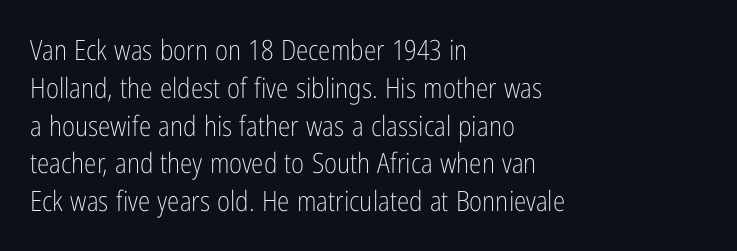
Q: Is the text bold? A: No.
Q: Is the text italic (slanted)? A: No, it is upright.
Q: Is the typeface a serif or a sans-serif typeface? A: Sans-serif.
Q: Is the text underlined? A: No.
Q: How is the paragraph aligned? A: Left-aligned.
Q: Is the spacing between letters normal or unusually wide? A: Normal.
Q: Is the spacing between lines tight, normal or loose? A: Normal.
Q: Width (condensed, normal, or wide)? A: Condensed.
Q: Stroke contrast? A: Low.
Q: x-height? A: Medium.
Q: Monospaced? A: No.
